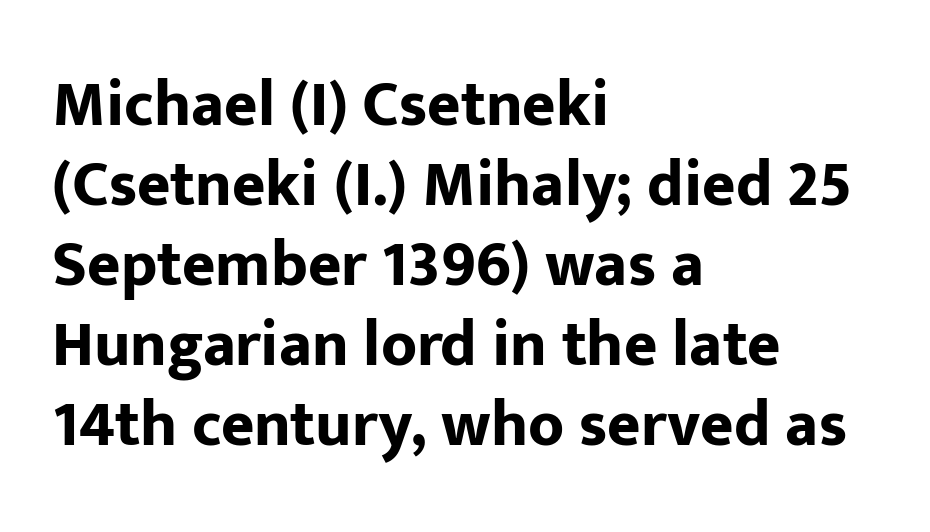
Examine the stroke ends and you'll find no serifs. If you measured baseline to baseline, you'd find a middling distance. Caption: bold face, heavy strokes. The gaps between neighbouring characters are ordinary and unremarkable. Check under the words: just untouched page.
